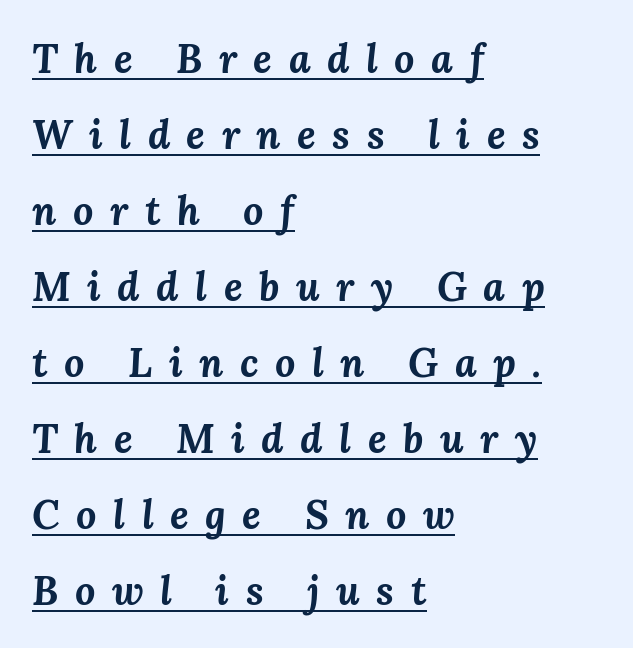
Q: Is the text bold? A: Yes.
Q: Is the text italic (slanted)? A: Yes, it leans right by about 3 degrees.
Q: Is the text underlined? A: Yes.
Q: How is the paragraph aligned? A: Left-aligned.
Q: Is the spacing between letters normal or unusually wide? A: Unusually wide.
Q: Is the spacing between lines tight, normal or loose? A: Loose.
Q: Width (condensed, normal, or wide)? A: Normal.
Q: Stroke contrast? A: Medium.
Q: x-height? A: Medium.
Q: Monospaced? A: No.
